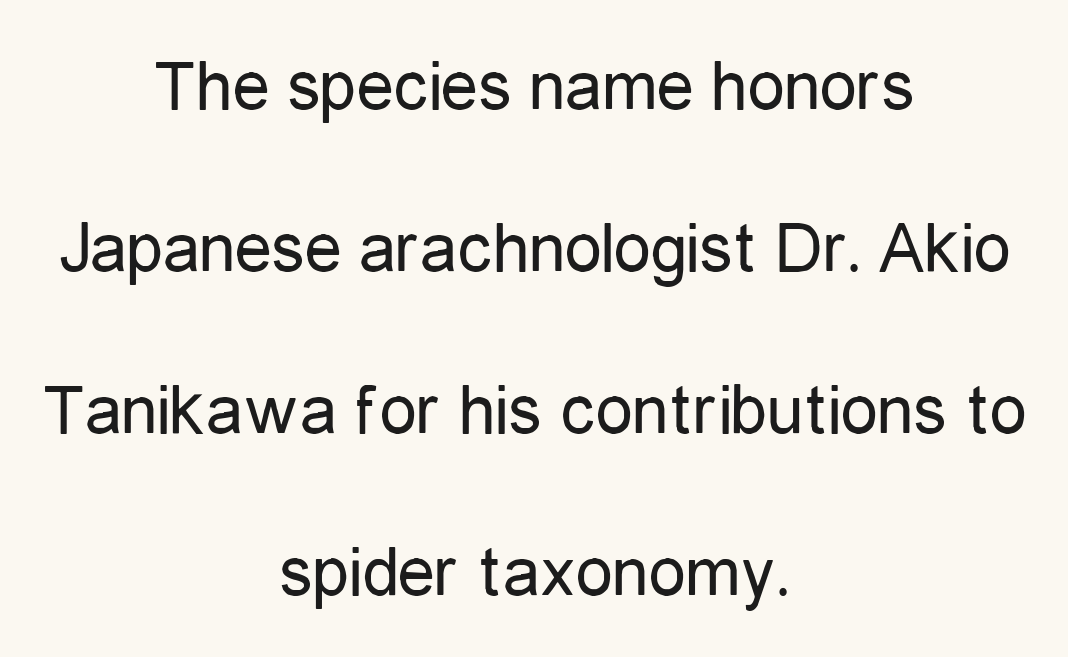
The image shows 74 px regular-weight, condensed sans-serif type, upright; set centered, loose line spacing (2.19x), normal letter spacing, not underlined; low stroke contrast and a medium x-height.
